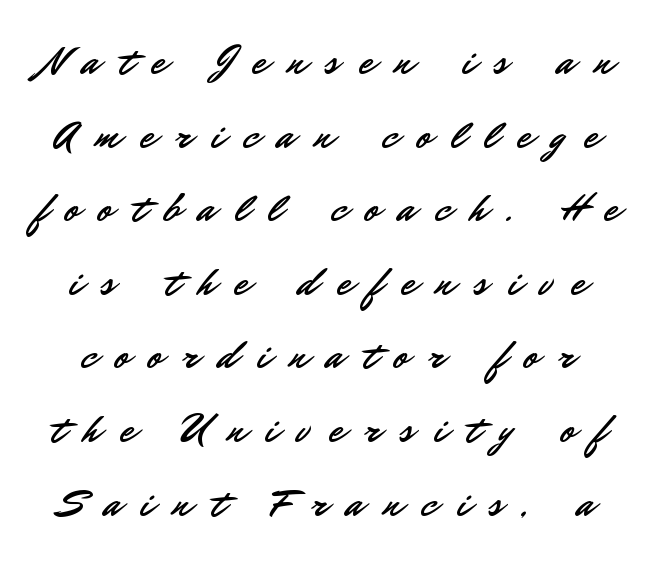
The image shows 40 px sans-serif type; set line spacing 1.84x, unusually wide letter spacing (+0.5 em), not underlined; low stroke contrast and a small x-height.
